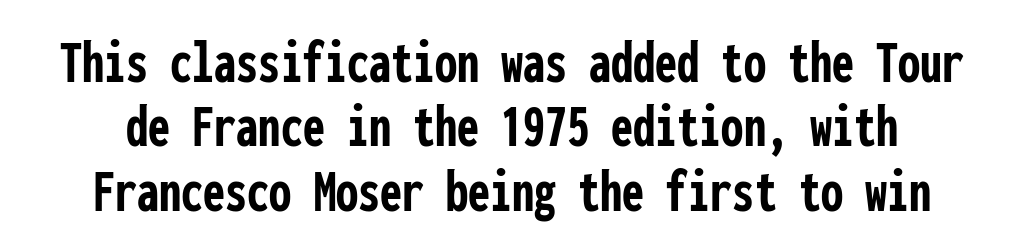
The image shows 63 px semibold, condensed sans-serif type, upright, monospaced; set tight line spacing (1.02x), normal letter spacing, not underlined; low stroke contrast and a medium x-height.
